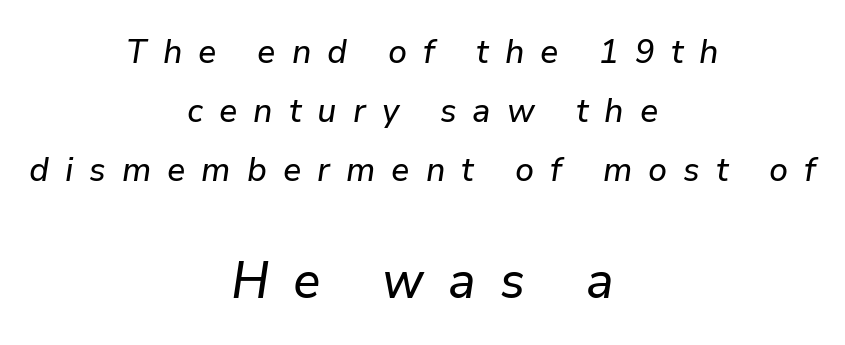
Q: Is the text italic (slanted)? A: Yes, it leans right by about 9 degrees.
Q: Is the text underlined? A: No.
Q: How is the paragraph aligned? A: Centered.
Q: Is the spacing between letters normal or unusually wide? A: Unusually wide.
Q: Which block of text is set in a larger size, the first (top) or the second (bottom)? A: The second (bottom) one.
Q: Width (condensed, normal, or wide)? A: Normal.
Q: Stroke contrast? A: Low.
Q: x-height? A: Medium.
Q: Monospaced? A: No.
